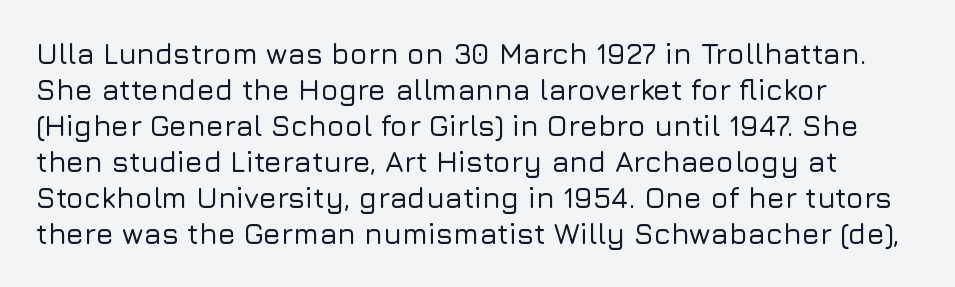
{"serif": "no", "italic": "no", "width": "normal", "stroke_contrast": "low", "x_height": "medium", "monospaced": "no", "underline": "no", "align": "left", "line_spacing_ratio": 1.24, "letter_spacing": "normal", "letter_spacing_em": 0.0, "glyph_px": 29}
